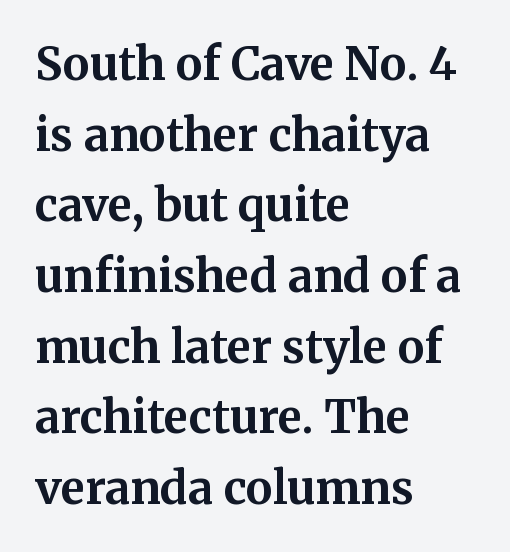
The letters advance in unequal steps, a hallmark of proportional type. Set as a true bold cut, around the 700 mark. Serifs: yes, visible at the terminals of the letterforms. Spacing between characters is what you'd get straight out of the box. Rows of type keep a routine distance in the vertical direction. A roman cut, with each character standing at attention.
